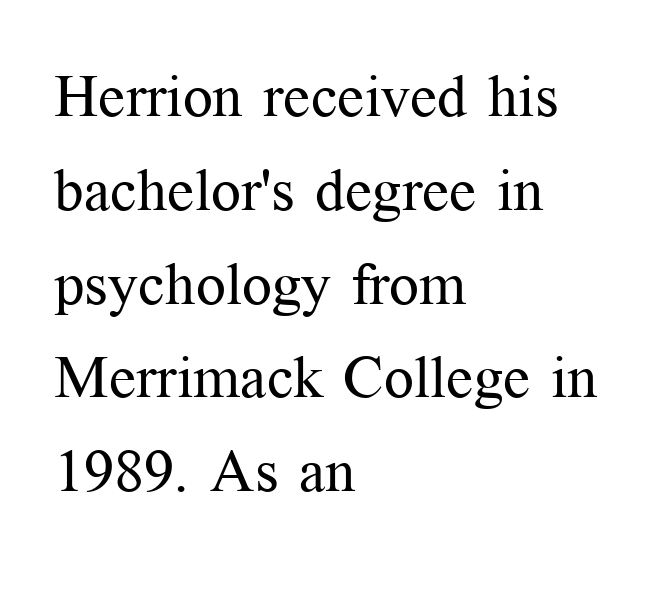
The characters display serif detailing at their extremities. Does the lettering tilt? It doesn't — this is upright. These lines are rendered in a variable-pitch font. Type without underlining. One glance says typical: line gaps are just what's usual. Where is the straight margin? On the left.
